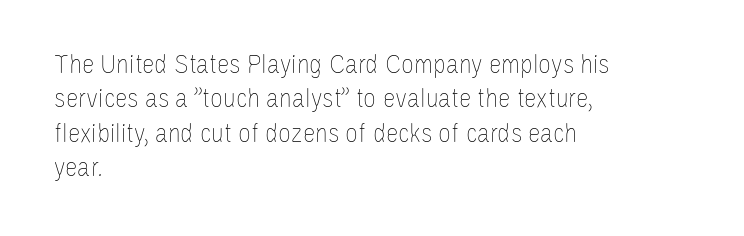
This rendering leaves character spacing at its baseline value. Alignment: flush left. The letterforms sit at book weight or below. Varying glyph widths throughout — classic text-font behaviour. Nope, not italic — everything's standing straight.
